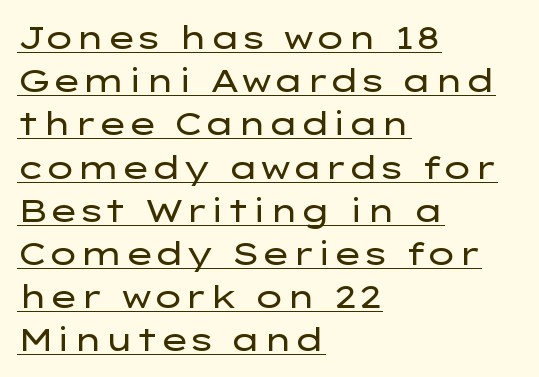
The image shows 32 px regular-weight, wide sans-serif type, upright; set left-aligned, normal line spacing (1.35x), normal letter spacing, underlined; low stroke contrast and a medium x-height.
